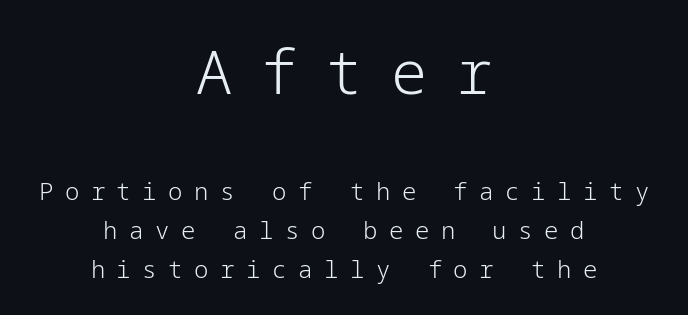
The foot of each line stays bare and open. A typesetter would mark this as roman, not italic. Visually, the top section dominates because its glyphs are scaled up. The gaps between neighbouring characters are conspicuously large. Horizontal bands of white between lines are of average thickness.
